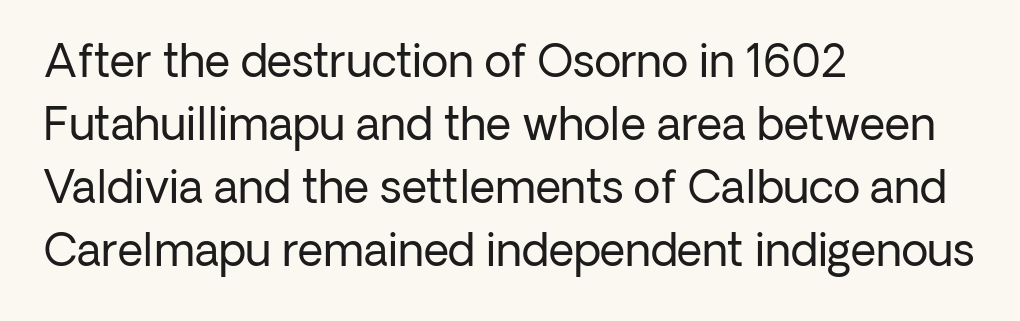
Q: Is the text bold? A: No.
Q: Is the text italic (slanted)? A: No, it is upright.
Q: Is the typeface a serif or a sans-serif typeface? A: Sans-serif.
Q: Is the text underlined? A: No.
Q: How is the paragraph aligned? A: Left-aligned.
Q: Is the spacing between letters normal or unusually wide? A: Normal.
Q: Is the spacing between lines tight, normal or loose? A: Normal.
Q: Width (condensed, normal, or wide)? A: Normal.
Q: Stroke contrast? A: Low.
Q: x-height? A: Medium.
Q: Monospaced? A: No.
